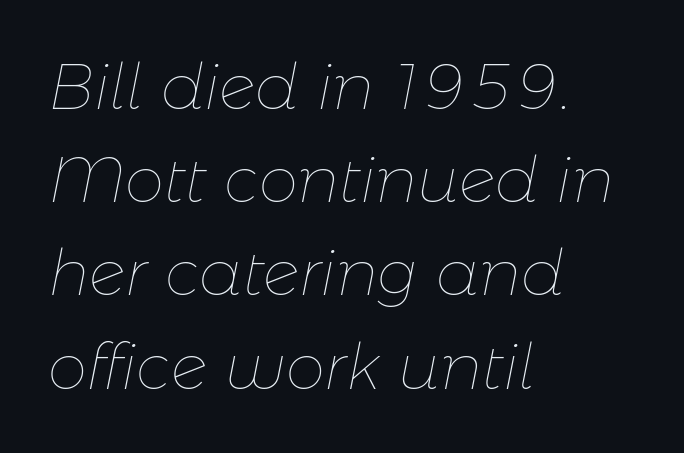
The image shows 63 px thin type, italic (leaning right); set left-aligned, normal line spacing (1.48x), normal letter spacing, not underlined; low stroke contrast and a medium x-height.
